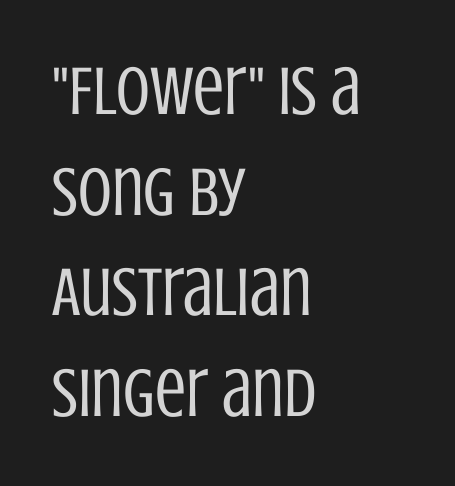
In terms of posture, this sample is upright. The strokes carry an ordinary text weight at most. These lines are rendered in a variable-pitch font. The block of text has a typical density, with ordinary space between rows. Does the type have serifs? No, each stem ends abruptly.
